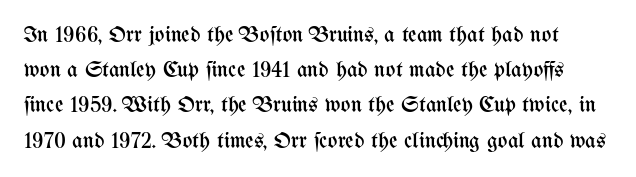
In terms of posture, this sample is upright. The font is comparable to plain body text, perhaps lighter. The designer left line spacing at the default. Letters rest on an invisible, unmarked baseline. In terms of letterspacing, this is plain default setting.
